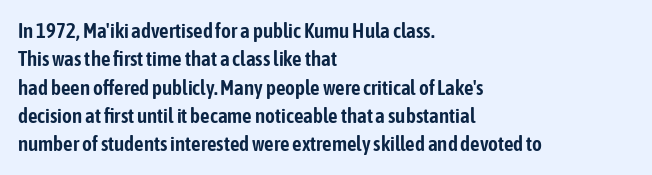
The image shows 21 px text type, upright; set left-aligned, normal line spacing (1.35x), normal letter spacing, not underlined.
